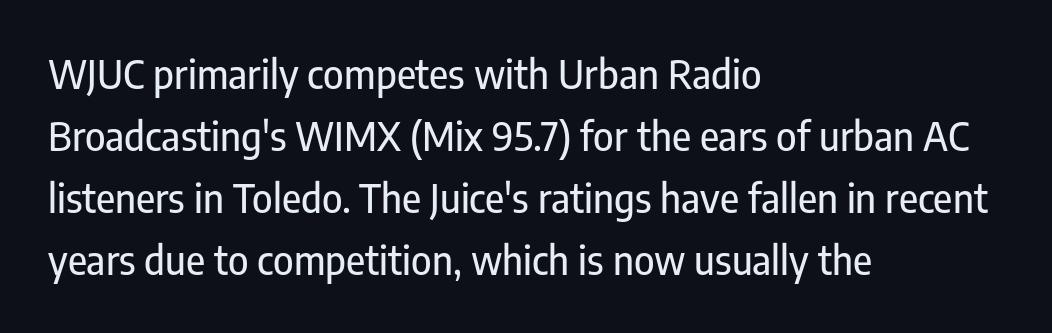
Think of a printed novel: that variable character pitch is what you see here. This rendering uses left alignment, leaving the right contour irregular. Words appear dense and cohesive because spacing is normal. Whoever set this chose a conventional vertical rhythm. Clear beneath every line of the passage. Characters remain perfectly vertical along every line.
